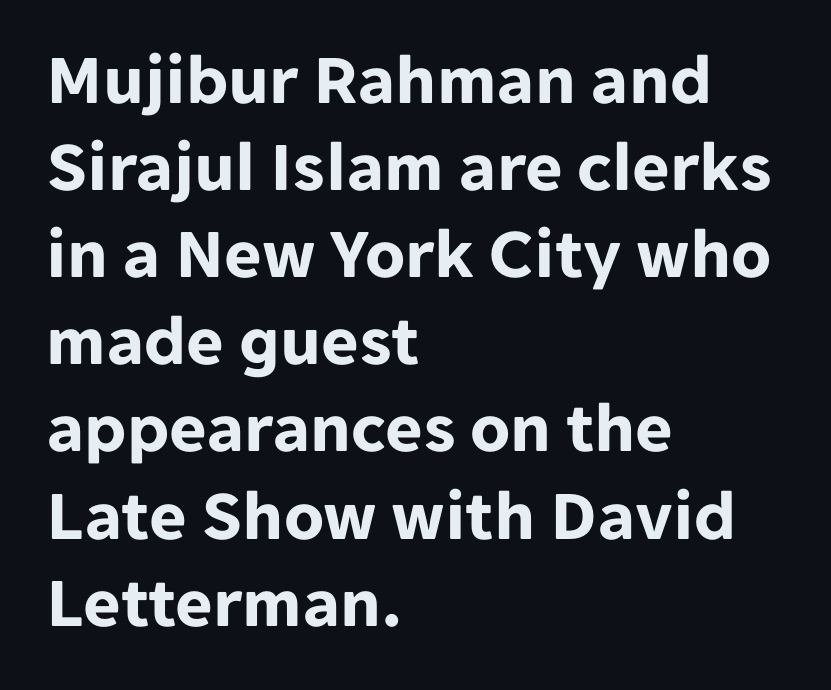
{"serif": "no", "italic": "no", "bold": "yes", "weight": "bold", "width": "normal", "stroke_contrast": "low", "x_height": "medium", "monospaced": "no", "underline": "no", "align": "left", "line_spacing_ratio": 1.21, "letter_spacing": "normal", "letter_spacing_em": 0.0, "glyph_px": 72}
